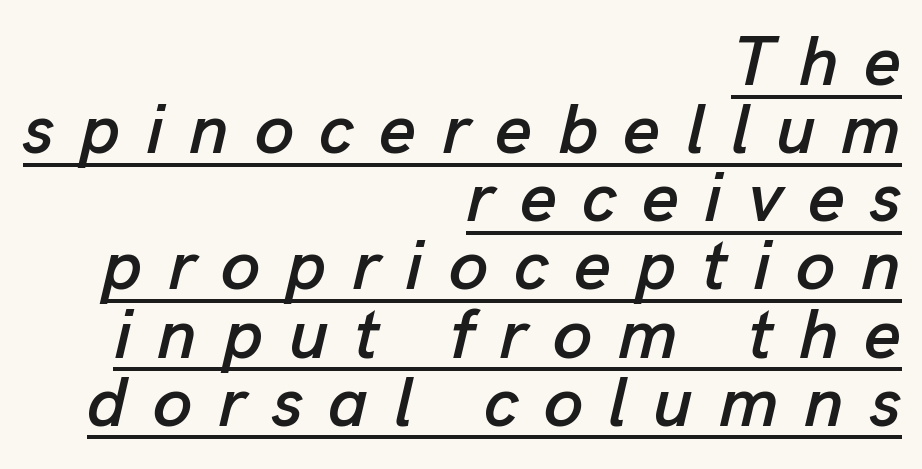
If you measured baseline to baseline, you'd find a short distance. Think of a printed novel: that variable character pitch is what you see here. The compositor pushed each line to the right boundary. The whole block is typeset with a tilt.
